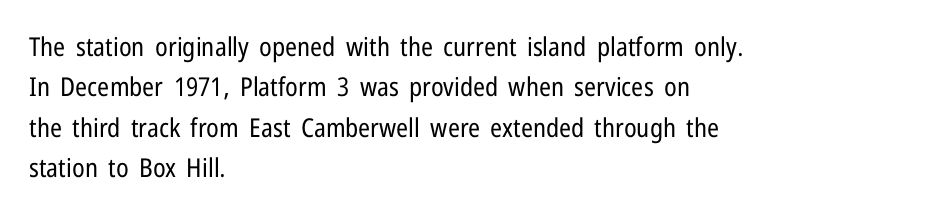
The image shows 26 px text type, upright; set left-aligned, normal line spacing (1.55x), normal letter spacing, not underlined.
